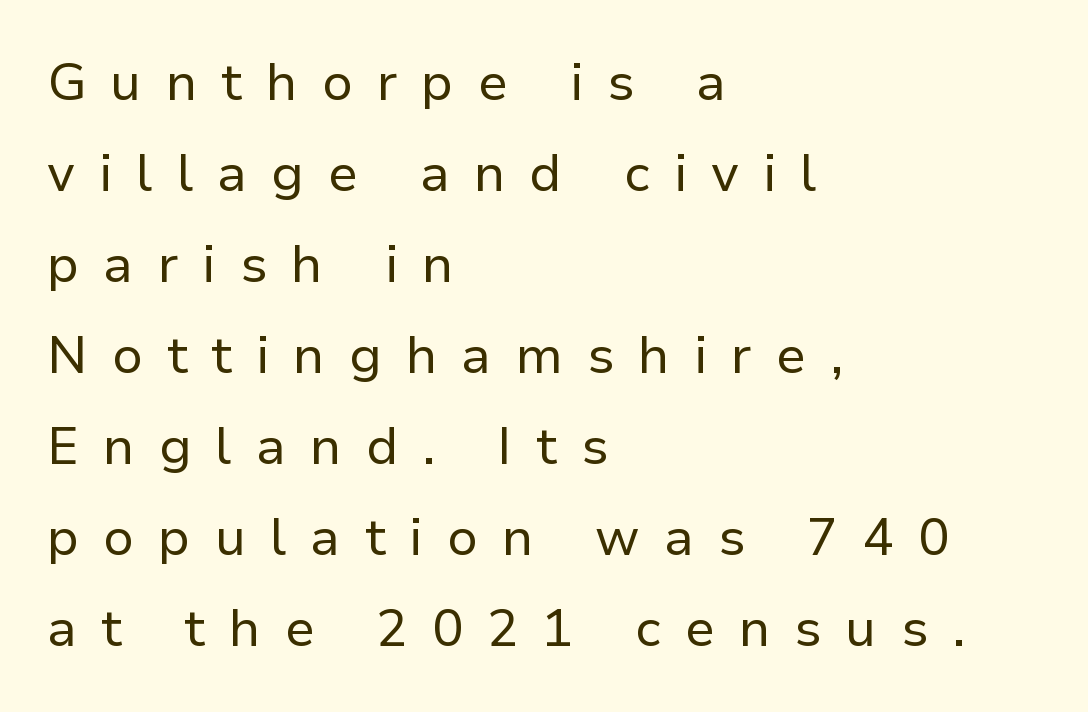
{"serif": "no", "italic": "no", "bold": "no", "weight": "regular", "width": "normal", "stroke_contrast": "low", "x_height": "medium", "monospaced": "no", "underline": "no", "align": "left", "line_spacing_ratio": 1.75, "letter_spacing": "wide", "letter_spacing_em": 0.46, "glyph_px": 52}
